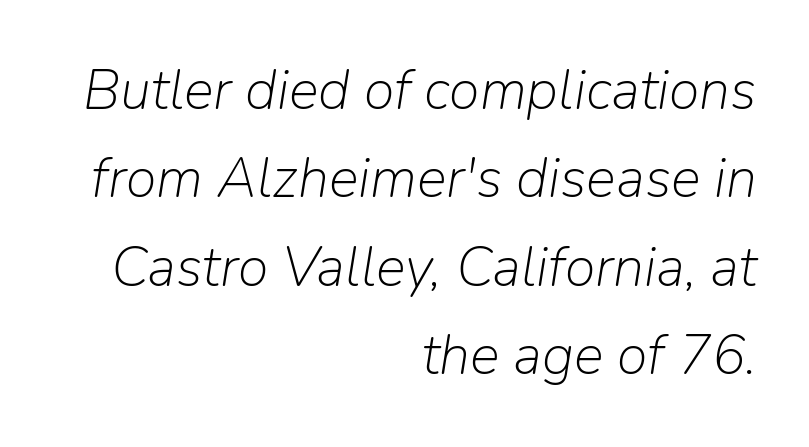
{"italic": "yes", "lean": "right", "slant_degrees": 9, "bold": "no", "weight": "light", "width": "normal", "stroke_contrast": "low", "x_height": "medium", "monospaced": "no", "underline": "no", "align": "right", "line_spacing": "normal", "line_spacing_ratio": 1.58, "letter_spacing": "normal", "letter_spacing_em": 0.0, "glyph_px": 56}
